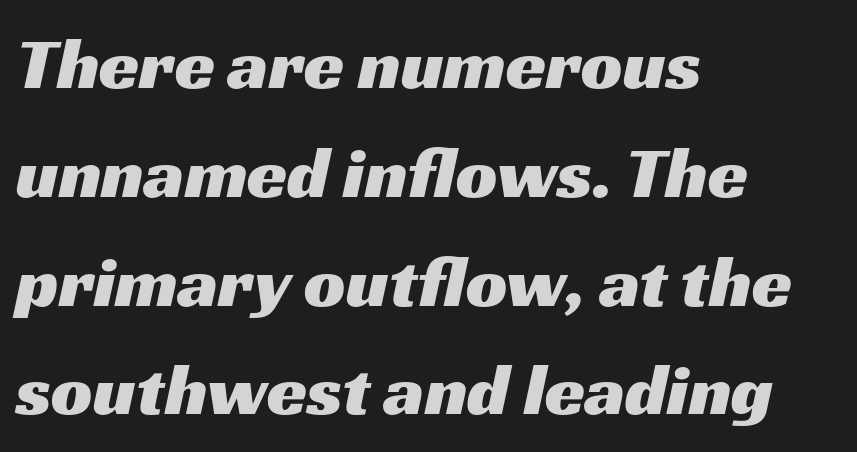
In terms of letterform style, serifs are entirely absent. Plain, unruled lines of type. There is no visible air inserted between adjacent glyphs. The rendering anchors every line to the left-hand side.
